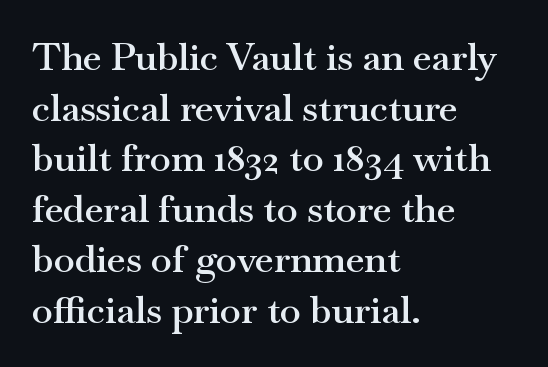
{"serif": "yes", "italic": "no", "bold": "semi", "weight": "semibold", "width": "wide", "stroke_contrast": "medium", "x_height": "small", "monospaced": "no", "underline": "no", "align": "left", "line_spacing": "normal", "line_spacing_ratio": 1.33, "letter_spacing": "normal", "letter_spacing_em": 0.0, "glyph_px": 38}
